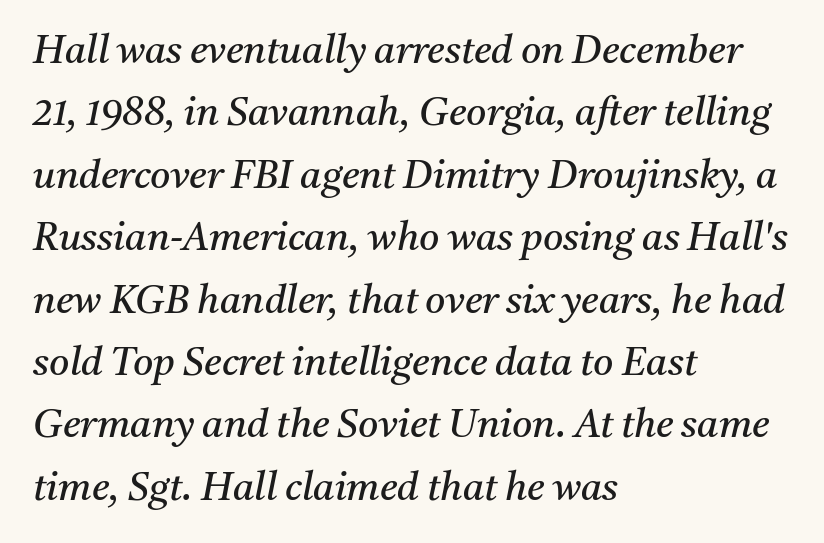
{"serif": "yes", "italic": "yes", "lean": "right", "slant_degrees": 11, "bold": "no", "weight": "regular", "width": "normal", "stroke_contrast": "medium", "x_height": "medium", "monospaced": "no", "underline": "no", "align": "left", "line_spacing": "normal", "line_spacing_ratio": 1.6, "letter_spacing": "normal", "letter_spacing_em": 0.0, "glyph_px": 39}
